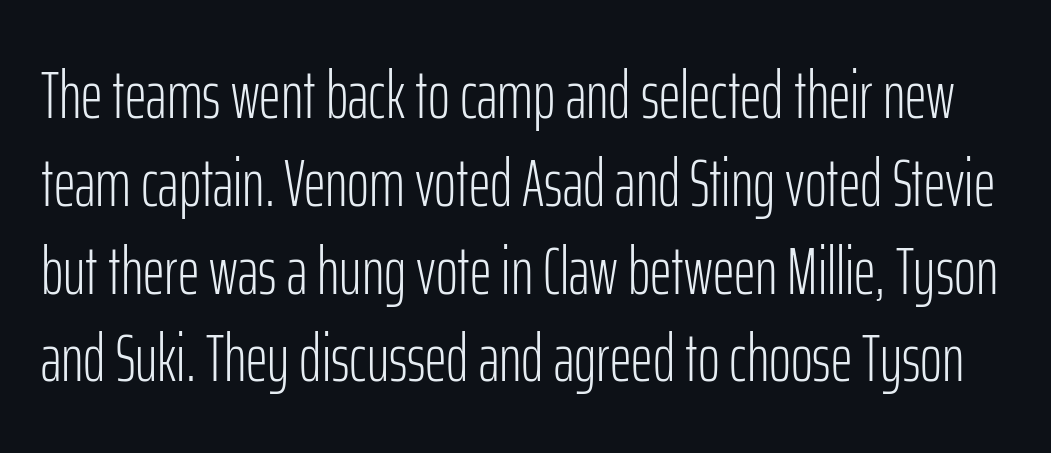
Q: Is the text bold? A: No.
Q: Is the text italic (slanted)? A: No, it is upright.
Q: Is the typeface a serif or a sans-serif typeface? A: Sans-serif.
Q: Is the text underlined? A: No.
Q: Is the spacing between letters normal or unusually wide? A: Normal.
Q: Is the spacing between lines tight, normal or loose? A: Normal.
Q: Width (condensed, normal, or wide)? A: Condensed.
Q: Stroke contrast? A: Low.
Q: x-height? A: Medium.
Q: Monospaced? A: No.
